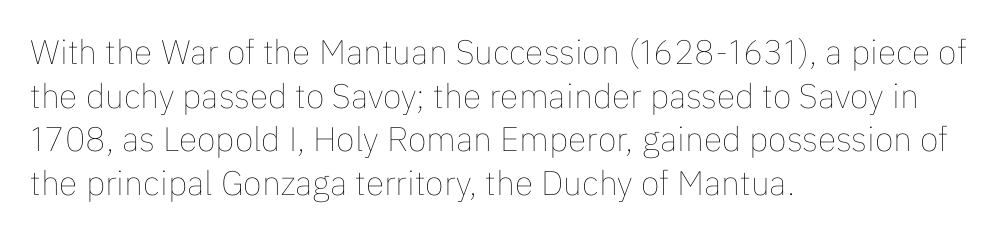
The image shows 34 px thin type, upright; set left-aligned, normal line spacing (1.28x), normal letter spacing, not underlined; low stroke contrast and a medium x-height.
